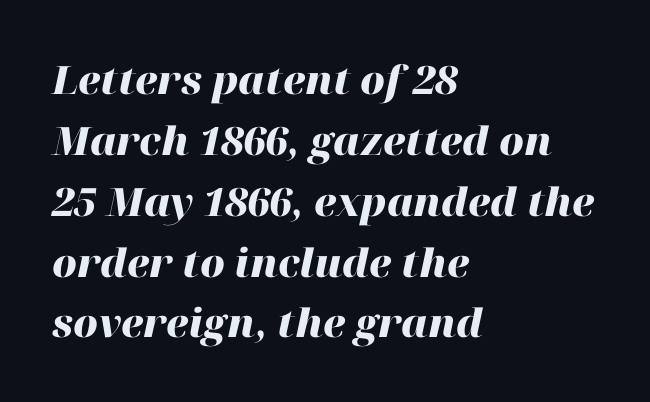
The image shows 39 px heavy type, italic (leaning right); set left-aligned, normal line spacing (1.56x), normal letter spacing, not underlined; high stroke contrast and a medium x-height.
